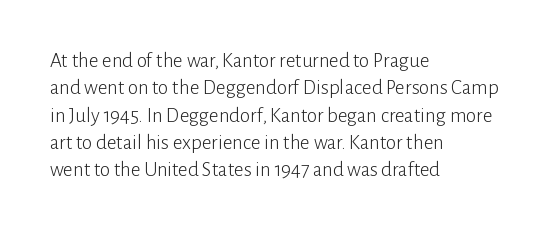
Reading down the block, your eye returns to a fixed left position each line. The weight tops out at a normal text grade. Interline gaps are of average width in this sample. The letters sit at their default tracking, neither squeezed nor spread.
